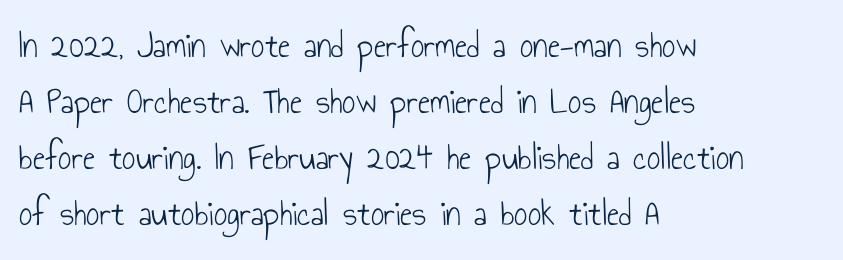
{"serif": "no", "italic": "no", "bold": "no", "weight": "light", "width": "condensed", "stroke_contrast": "low", "x_height": "small", "monospaced": "no", "underline": "no", "align": "left", "line_spacing": "normal", "line_spacing_ratio": 1.51, "letter_spacing": "normal", "letter_spacing_em": 0.0, "glyph_px": 37}
